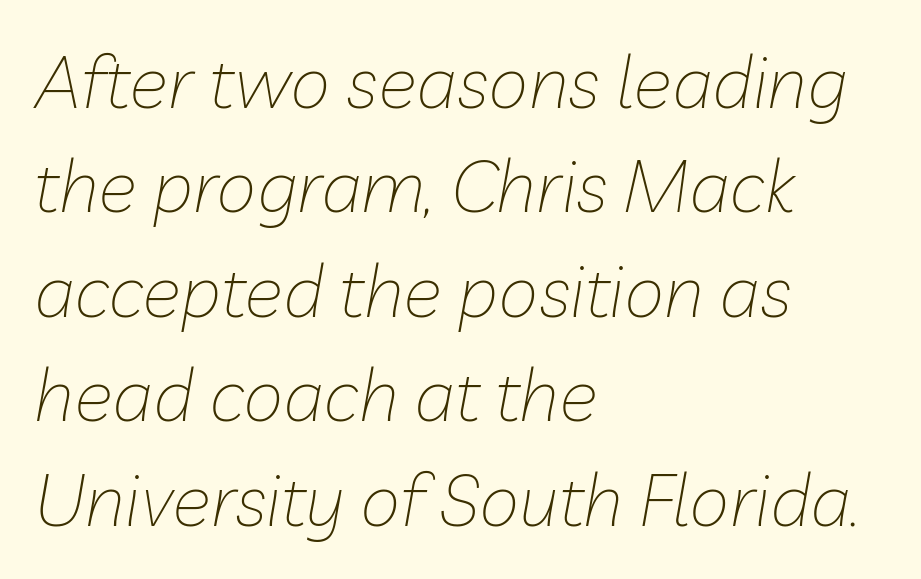
{"italic": "yes", "lean": "right", "slant_degrees": 10, "bold": "no", "weight": "thin", "width": "normal", "stroke_contrast": "low", "x_height": "medium", "monospaced": "no", "underline": "no", "align": "left", "line_spacing": "normal", "line_spacing_ratio": 1.43, "letter_spacing": "normal", "letter_spacing_em": 0.0, "glyph_px": 73}
